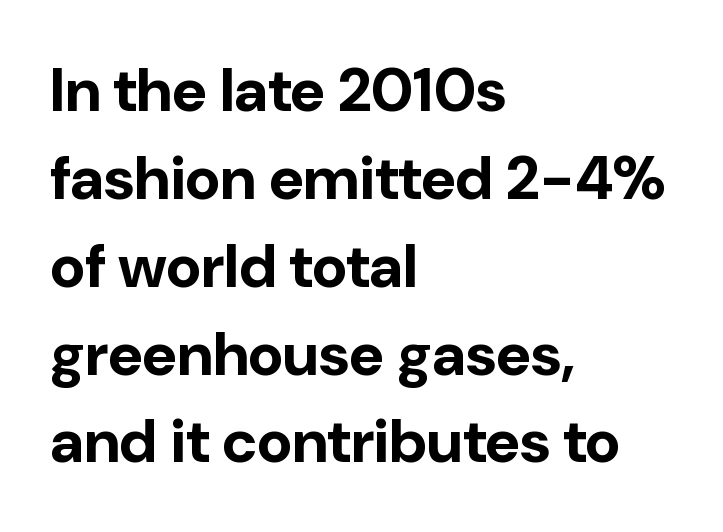
The image shows 61 px bold sans-serif type, upright; set left-aligned, normal line spacing (1.44x), normal letter spacing, not underlined; low stroke contrast and a medium x-height.
